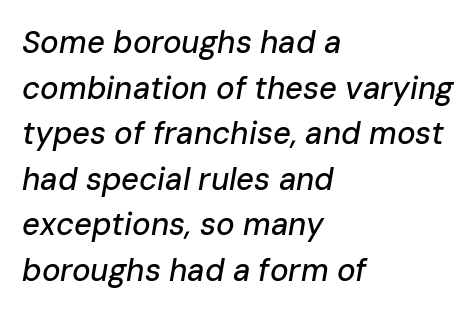
The image shows 31 px text type, italic (leaning right); set left-aligned, normal line spacing (1.47x), normal letter spacing, not underlined; low stroke contrast and a medium x-height.
